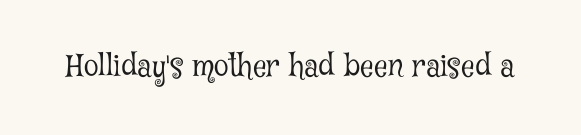
Q: Is the text bold? A: No.
Q: Is the text italic (slanted)? A: No, it is upright.
Q: Is the typeface a serif or a sans-serif typeface? A: Serif.
Q: Is the text underlined? A: No.
Q: Is the spacing between letters normal or unusually wide? A: Normal.
Q: Width (condensed, normal, or wide)? A: Condensed.
Q: Stroke contrast? A: Low.
Q: x-height? A: Medium.
Q: Monospaced? A: No.
